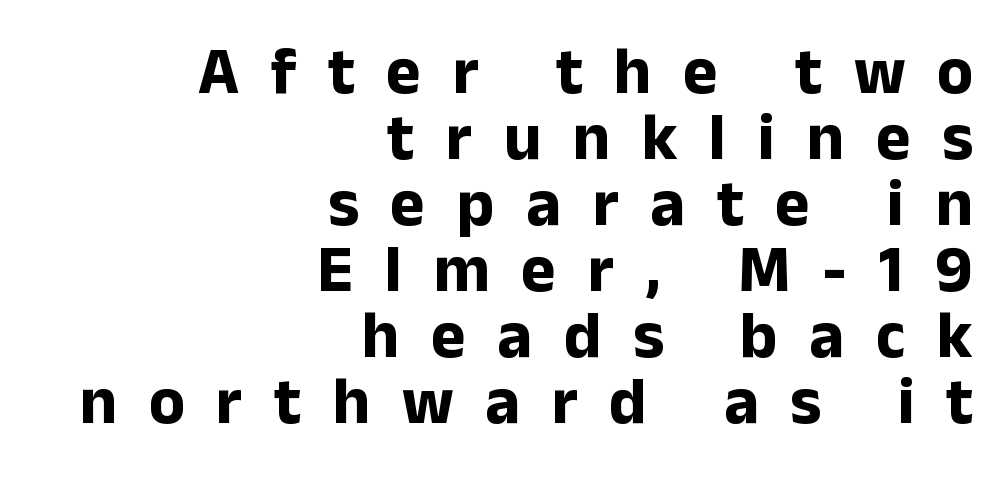
Q: Is the text bold? A: Yes.
Q: Is the text italic (slanted)? A: No, it is upright.
Q: Is the typeface a serif or a sans-serif typeface? A: Sans-serif.
Q: Is the text underlined? A: No.
Q: How is the paragraph aligned? A: Right-aligned.
Q: Is the spacing between letters normal or unusually wide? A: Unusually wide.
Q: Is the spacing between lines tight, normal or loose? A: Tight.
Q: Width (condensed, normal, or wide)? A: Normal.
Q: Stroke contrast? A: Low.
Q: x-height? A: Medium.
Q: Monospaced? A: No.
